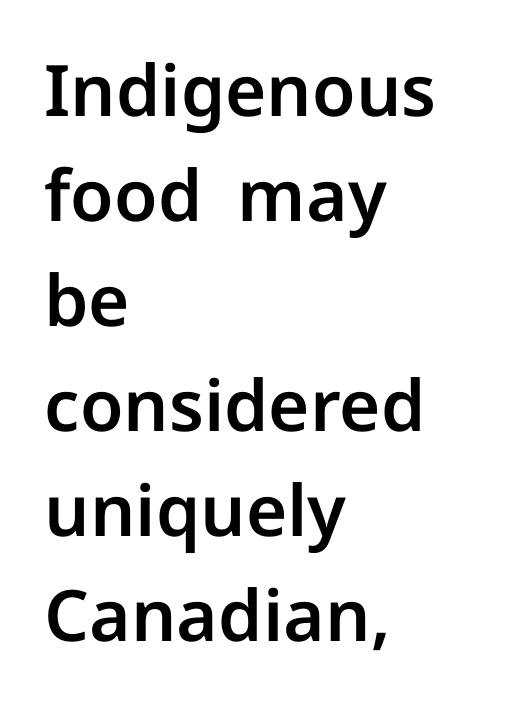
The font's upright variant was chosen for this text. You could not count columns in this text — the font is proportionally spaced. This block has exactly the height ordinary leading produces. Regarding serifs, this sample does without them. You could call the tracking neutral — neither tight nor loose. Layout note: lines flush left.
